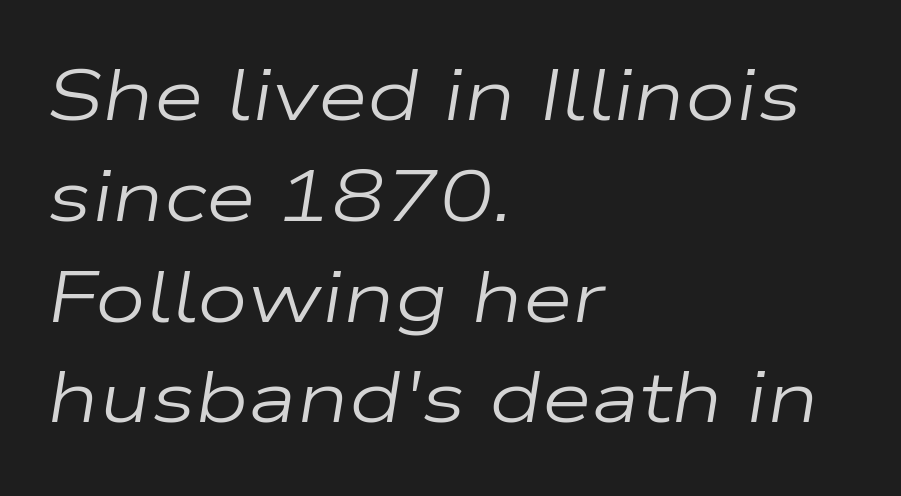
The image shows 72 px regular-weight, wide type, italic (leaning right); set left-aligned, normal line spacing (1.4x), normal letter spacing, not underlined; low stroke contrast and a medium x-height.
